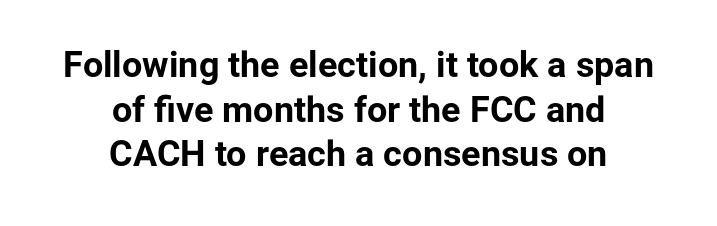
The image shows 36 px bold sans-serif type, upright; set centered, line spacing 1.24x, normal letter spacing, not underlined; low stroke contrast and a medium x-height.
